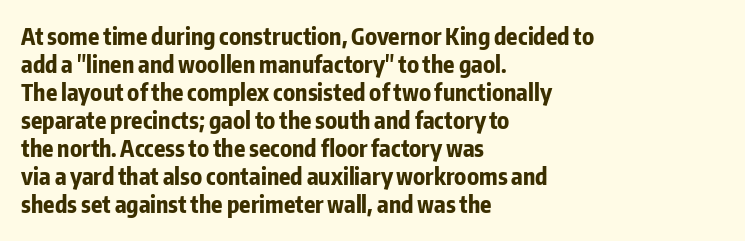
Look at the stroke-to-counter ratio: heavy, a bold. Ordinary non-slanted type is in use. The baseline area is clear. The setting favours the left margin, as ordinary paragraphs usually do. Look at the tracking — it's just the regular setting, nothing added.
